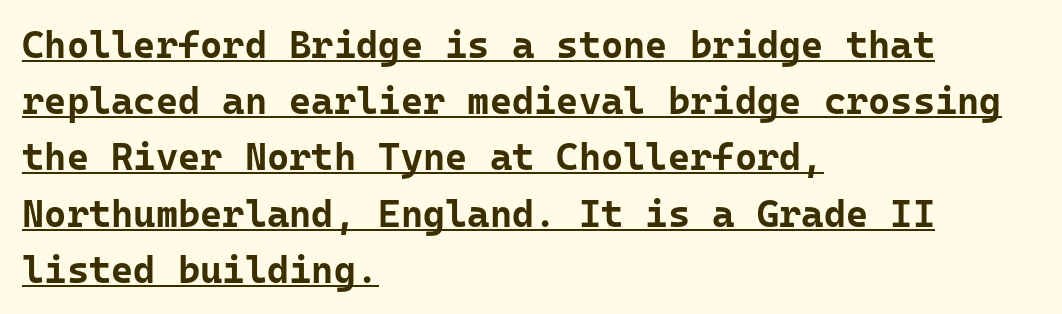
These lines are rendered in a fixed-pitch font. The rendering uses the underline text-decoration. Strokes here are thick enough to call this a true bold. Words appear dense and cohesive because spacing is normal.
